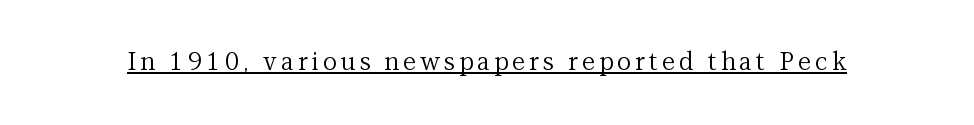
{"italic": "no", "bold": "no", "underline": "yes", "glyph_px": 24}
